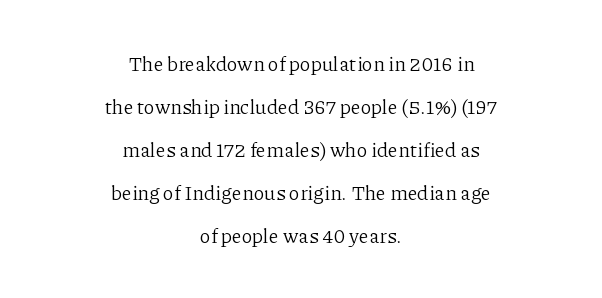
You can tell it's not italic because the verticals are truly vertical. The space directly below the letters is spotless. The type is set solid horizontally, with unmodified tracking. Students, observe: this is what heavily led, spacious text looks like.
